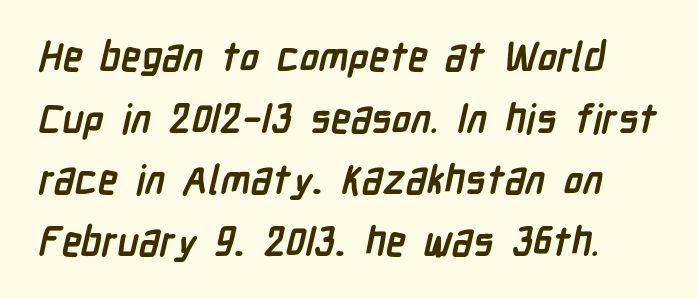
The space between consecutive lines is moderate. The sample has been set heavy, in full bold. The rendering uses natural spacing where letterforms have individual widths. No extra tracking has been applied to these lines.
